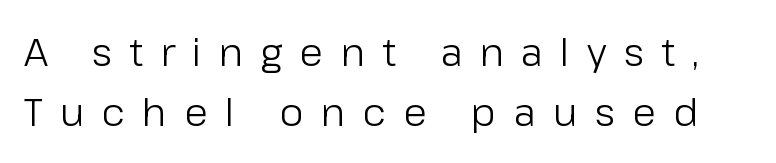
Q: Is the text bold? A: No.
Q: Is the text italic (slanted)? A: No, it is upright.
Q: Is the typeface a serif or a sans-serif typeface? A: Sans-serif.
Q: Is the text underlined? A: No.
Q: Is the spacing between letters normal or unusually wide? A: Unusually wide.
Q: Is the spacing between lines tight, normal or loose? A: Normal.
Q: Width (condensed, normal, or wide)? A: Normal.
Q: Stroke contrast? A: Low.
Q: x-height? A: Medium.
Q: Monospaced? A: No.
